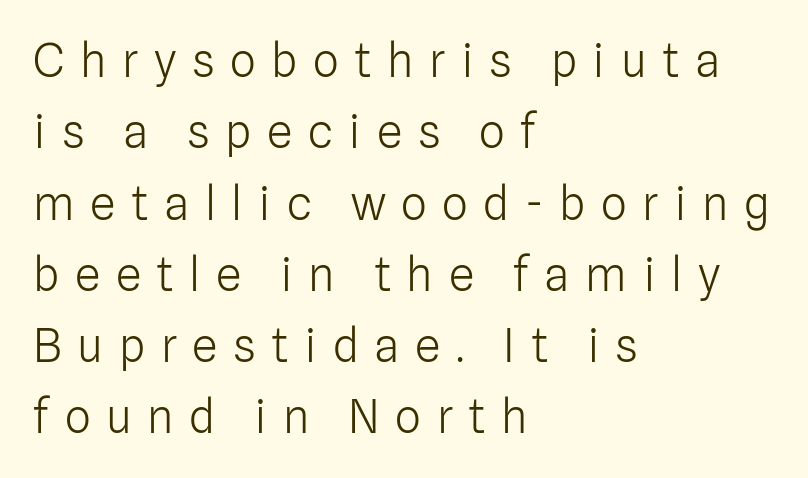
The image shows 46 px light sans-serif type, upright; set left-aligned, normal line spacing (1.55x), unusually wide letter spacing (+0.34 em), not underlined; low stroke contrast and a medium x-height.
